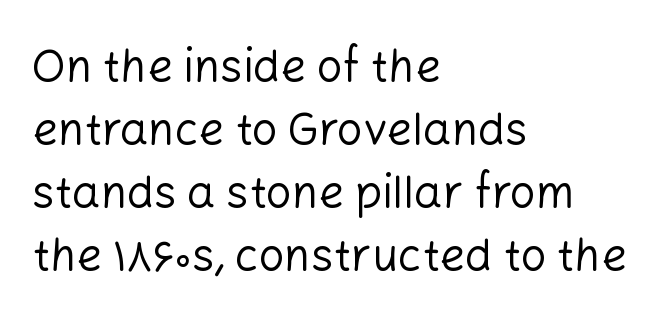
{"serif": "no", "italic": "no", "bold": "no", "weight": "regular", "width": "normal", "stroke_contrast": "low", "x_height": "medium", "monospaced": "no", "underline": "no", "align": "left", "line_spacing": "normal", "line_spacing_ratio": 1.4, "letter_spacing": "normal", "letter_spacing_em": 0.0, "glyph_px": 45}
